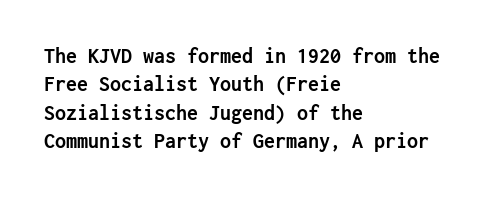
{"italic": "no", "bold": "yes", "underline": "no", "align": "left", "line_spacing": "normal", "line_spacing_ratio": 1.29, "letter_spacing": "normal", "letter_spacing_em": 0.0, "glyph_px": 22}
